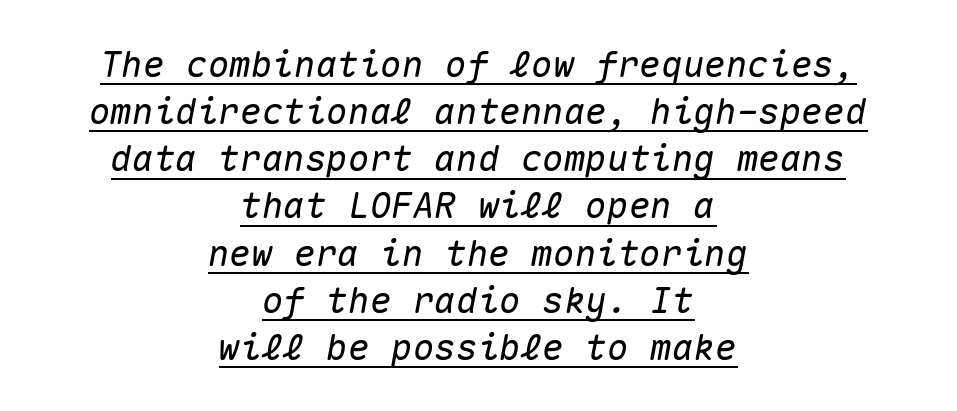
{"italic": "yes", "lean": "right", "slant_degrees": 10, "width": "normal", "stroke_contrast": "medium", "x_height": "medium", "monospaced": "yes", "underline": "yes", "align": "center", "line_spacing": "normal", "line_spacing_ratio": 1.31, "letter_spacing": "normal", "letter_spacing_em": 0.0, "glyph_px": 36}
